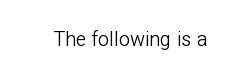
The image shows 20 px text type, upright; set normal letter spacing, not underlined.
